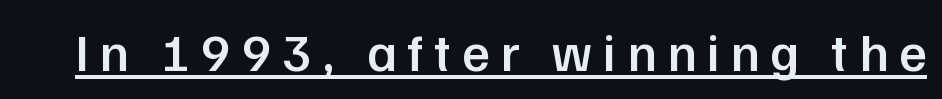
The passage shown is semibold, sitting just below true bold. Check where the strokes stop: nothing finishes them off — pure sans. Spacing verdict: proportional, widths tailored to each character. These lines have a slow, spaced-out rhythm from letter to letter. The rendering uses the underline text-decoration.
